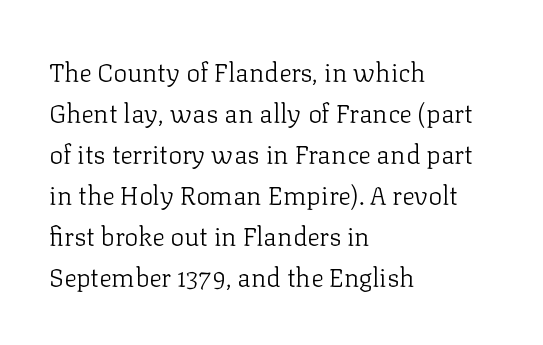
{"italic": "no", "bold": "no", "underline": "no", "align": "left", "line_spacing": "normal", "line_spacing_ratio": 1.58, "letter_spacing": "normal", "letter_spacing_em": 0.0, "glyph_px": 26}
